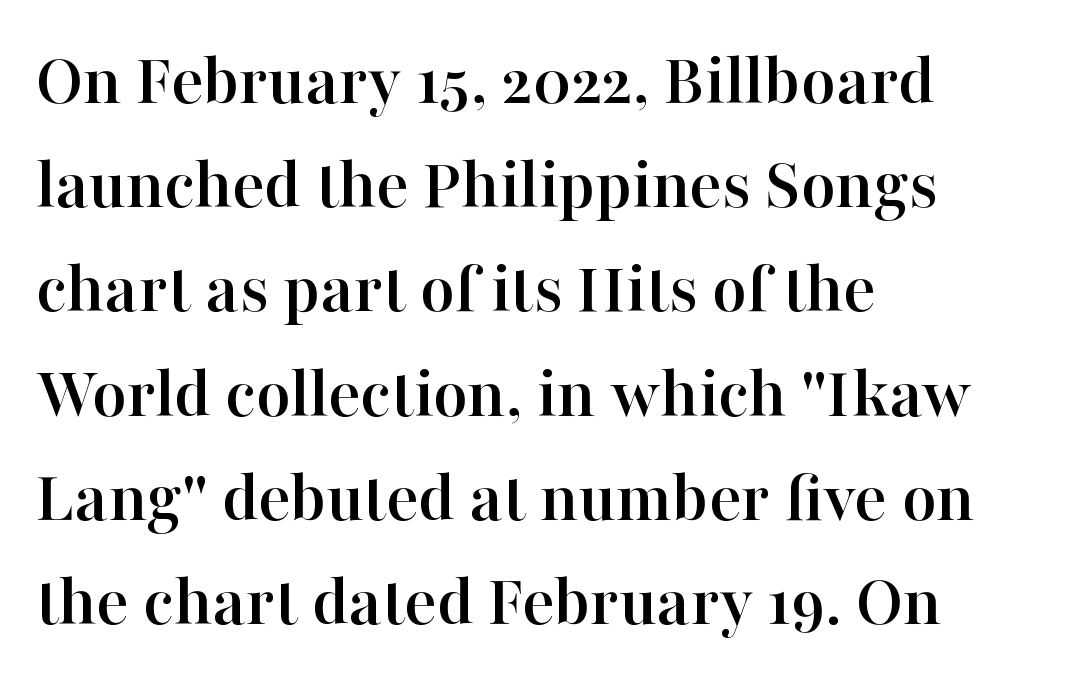
The image shows 75 px serif type, upright; set left-aligned, normal line spacing (1.39x), normal letter spacing, not underlined; high stroke contrast and a medium x-height.
